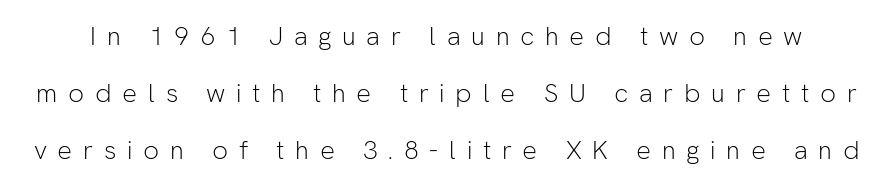
The image shows 26 px text type, upright; set loose line spacing (2.2x), unusually wide letter spacing (+0.41 em), not underlined.
